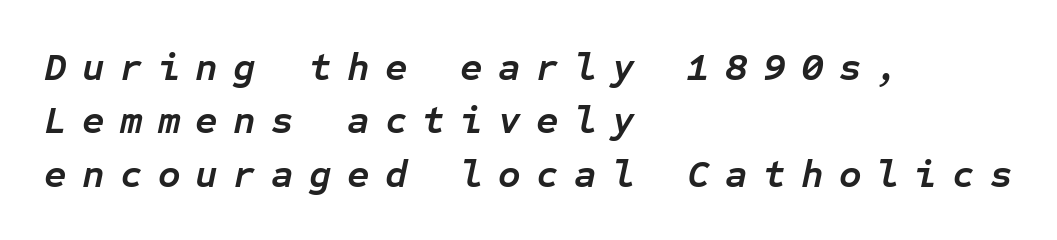
Q: Is the text bold? A: Yes.
Q: Is the text italic (slanted)? A: Yes, it leans right by about 12 degrees.
Q: Is the text underlined? A: No.
Q: How is the paragraph aligned? A: Left-aligned.
Q: Is the spacing between letters normal or unusually wide? A: Unusually wide.
Q: Is the spacing between lines tight, normal or loose? A: Normal.
Q: Width (condensed, normal, or wide)? A: Normal.
Q: Stroke contrast? A: Low.
Q: x-height? A: Medium.
Q: Monospaced? A: Yes.
